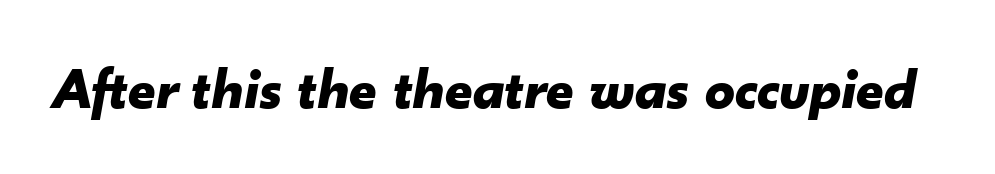
{"italic": "yes", "lean": "right", "slant_degrees": 10, "bold": "yes", "weight": "bold", "width": "normal", "stroke_contrast": "low", "x_height": "small", "monospaced": "no", "underline": "no", "letter_spacing": "normal", "letter_spacing_em": 0.0, "glyph_px": 59}
